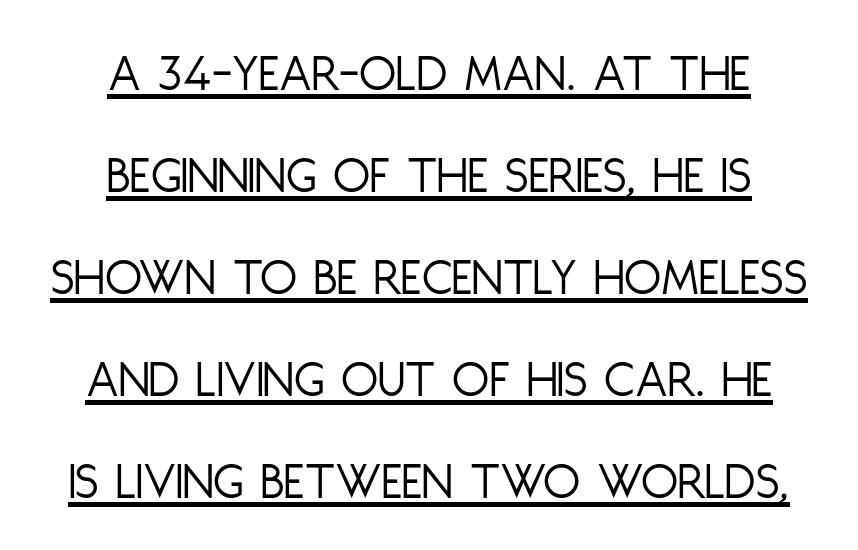
The image shows 54 px light, condensed sans-serif type, upright; set centered, line spacing 1.89x, normal letter spacing, underlined; low stroke contrast and a large x-height.
